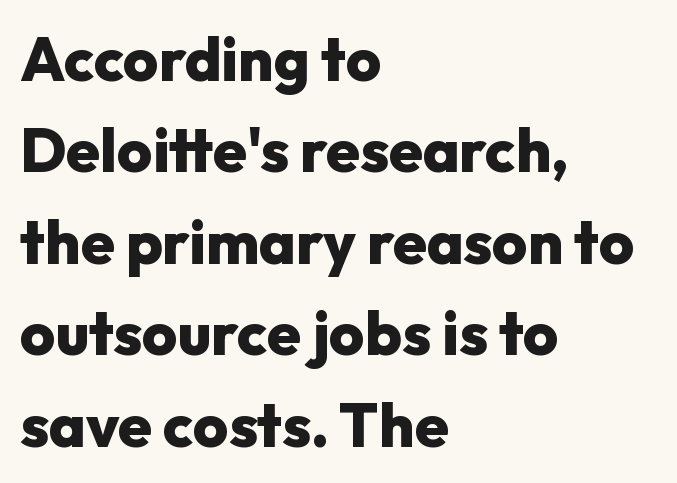
{"serif": "no", "italic": "no", "bold": "yes", "weight": "heavy", "width": "normal", "stroke_contrast": "low", "x_height": "medium", "monospaced": "no", "underline": "no", "align": "left", "line_spacing": "normal", "line_spacing_ratio": 1.5, "letter_spacing": "normal", "letter_spacing_em": 0.0, "glyph_px": 61}
